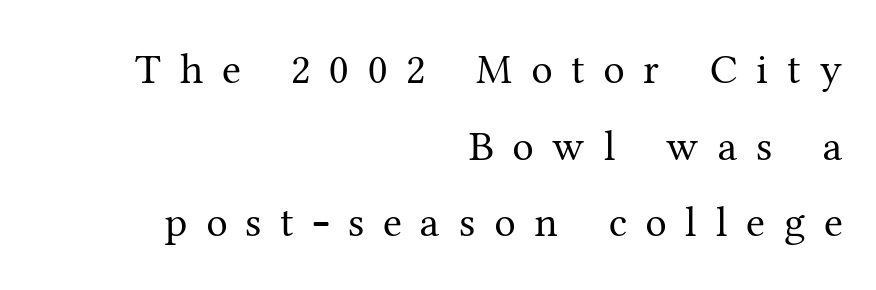
{"serif": "yes", "italic": "no", "bold": "no", "weight": "regular", "width": "normal", "stroke_contrast": "medium", "x_height": "medium", "monospaced": "no", "underline": "no", "align": "right", "line_spacing_ratio": 1.78, "letter_spacing": "wide", "letter_spacing_em": 0.44, "glyph_px": 43}
